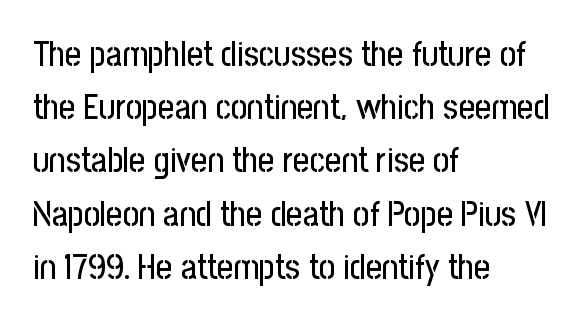
The rendering uses natural spacing where letterforms have individual widths. Nobody touched the tracking dial on this one. Nope, not italic — everything's standing straight. The space directly below the letters is spotless.
